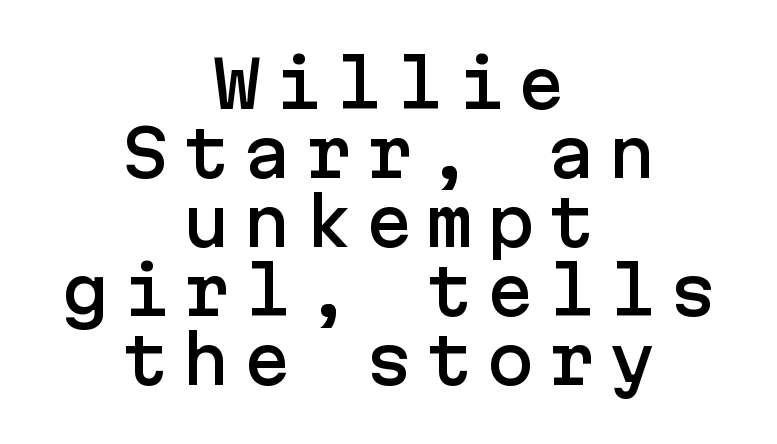
The image shows 64 px sans-serif type, upright; set centered, tight line spacing (1.08x), unusually wide letter spacing (+0.2 em), not underlined; low stroke contrast and a medium x-height.
